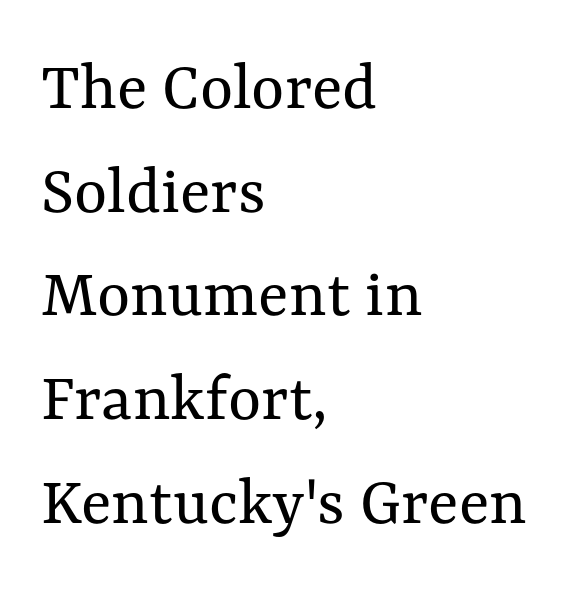
{"italic": "no", "bold": "no", "weight": "regular", "width": "normal", "stroke_contrast": "medium", "x_height": "medium", "monospaced": "no", "underline": "no", "align": "left", "line_spacing": "normal", "line_spacing_ratio": 1.46, "letter_spacing": "normal", "letter_spacing_em": 0.0, "glyph_px": 71}
